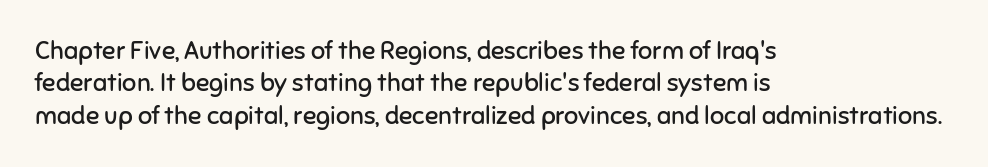
The words here are not underlined. Whoever set this chose a conventional vertical rhythm. Honestly, the letter spacing is just normal — you wouldn't notice it. Tall strokes in this sample are plumb rather than angled. Compared with a centered layout, this one pins lines to the left instead. The weight tops out at a normal text grade.
